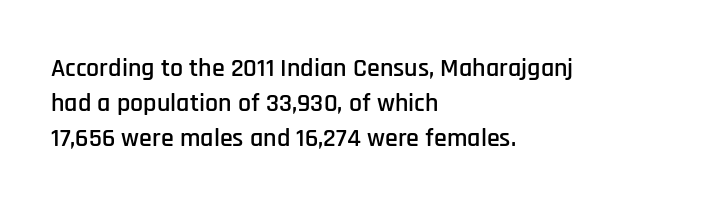
Upright lettering throughout. A classic flush-left, rag-right setting is used for this passage. Underlining? Definitely not there. The passage shown stacks its lines at a standard gap. The letterforms sit shoulder to shoulder at normal distance.
